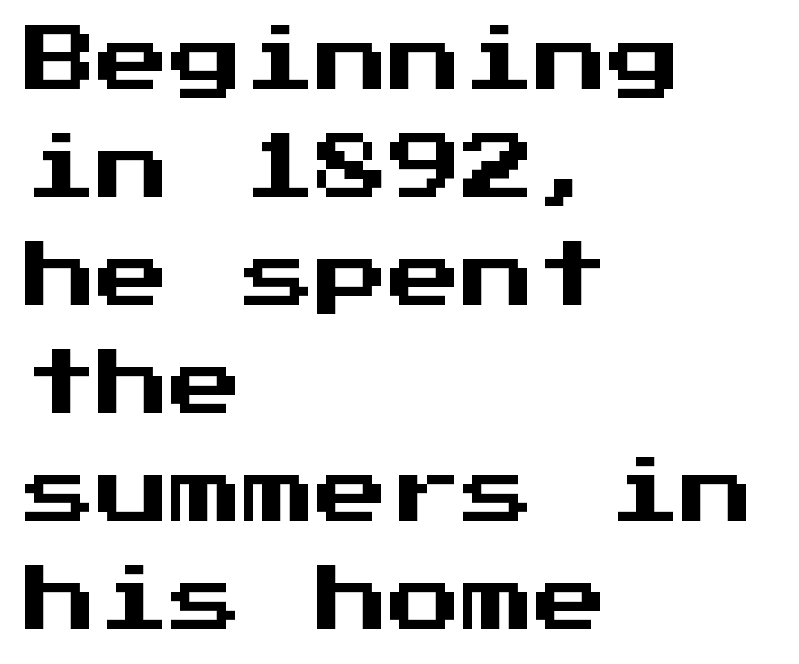
The type family on display is of the sans-serif kind. Left-aligned paragraph, ragged on the right. Every character sits straight up, as roman type does. Is this a fixed-width face? Yes — each glyph sits in an identical cell.
